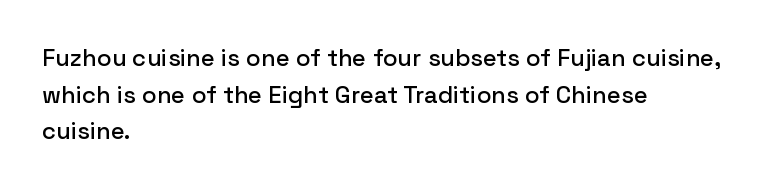
Unlike italic type, these characters show no tilt at all. Glyph-to-glyph distance matches everyday printed text. The line-height multiplier appears to be the usual default. The rag falls on the right side of this text block.
